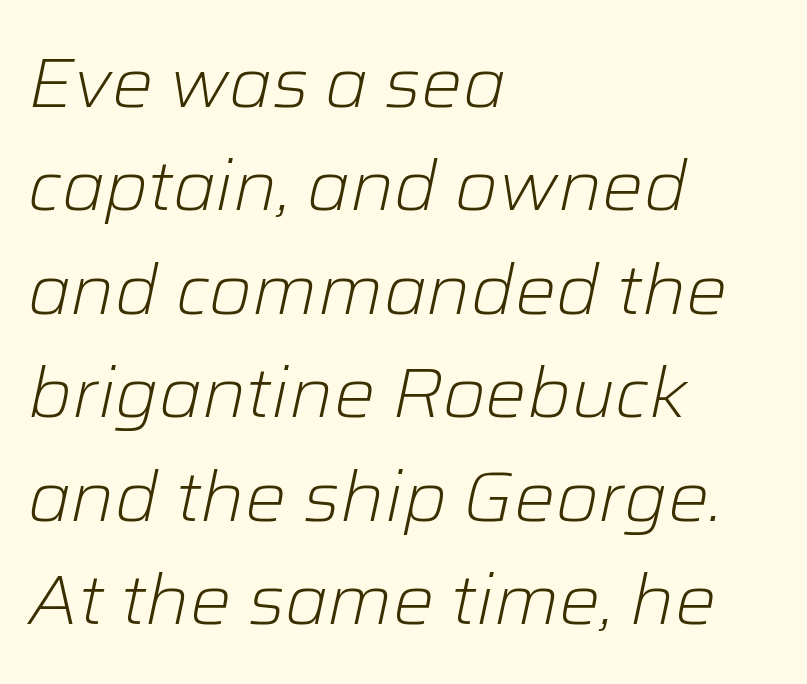
The image shows 69 px light type, italic (leaning right); set left-aligned, normal line spacing (1.5x), normal letter spacing, not underlined; low stroke contrast and a medium x-height.
